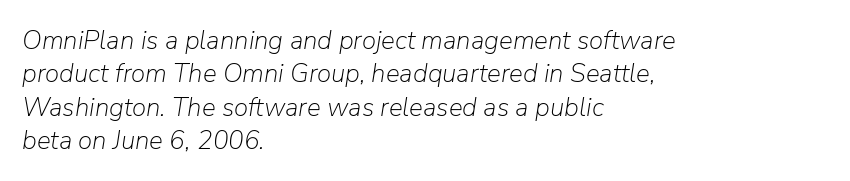
{"italic": "yes", "lean": "right", "slant_degrees": 9, "bold": "no", "underline": "no", "align": "left", "line_spacing": "normal", "line_spacing_ratio": 1.28, "letter_spacing": "normal", "letter_spacing_em": 0.0, "glyph_px": 26}
